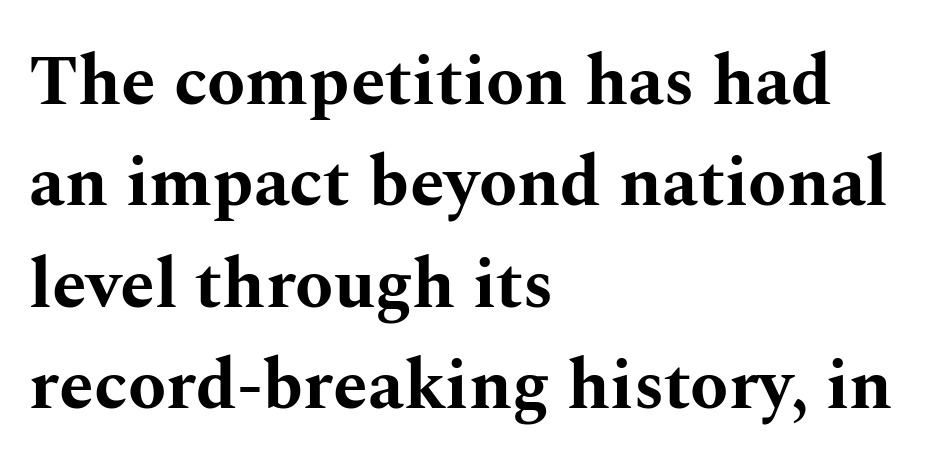
The image shows 70 px bold, wide serif type, upright; set left-aligned, normal line spacing (1.45x), normal letter spacing, not underlined; medium stroke contrast and a medium x-height.
